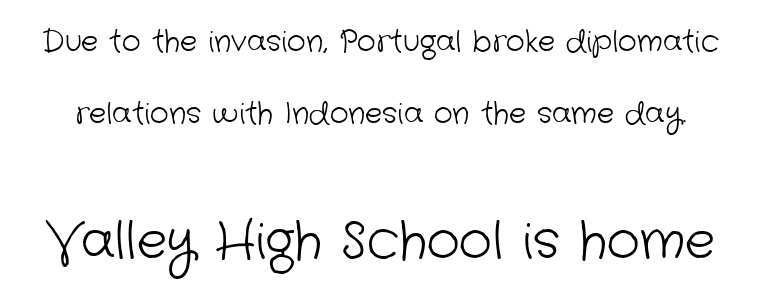
Q: Is the text bold? A: No.
Q: Is the typeface a serif or a sans-serif typeface? A: Sans-serif.
Q: Is the text underlined? A: No.
Q: Is the spacing between letters normal or unusually wide? A: Normal.
Q: Is the spacing between lines tight, normal or loose? A: Loose.
Q: Which block of text is set in a larger size, the first (top) or the second (bottom)? A: The second (bottom) one.
Q: Width (condensed, normal, or wide)? A: Normal.
Q: Stroke contrast? A: Low.
Q: x-height? A: Medium.
Q: Monospaced? A: No.
